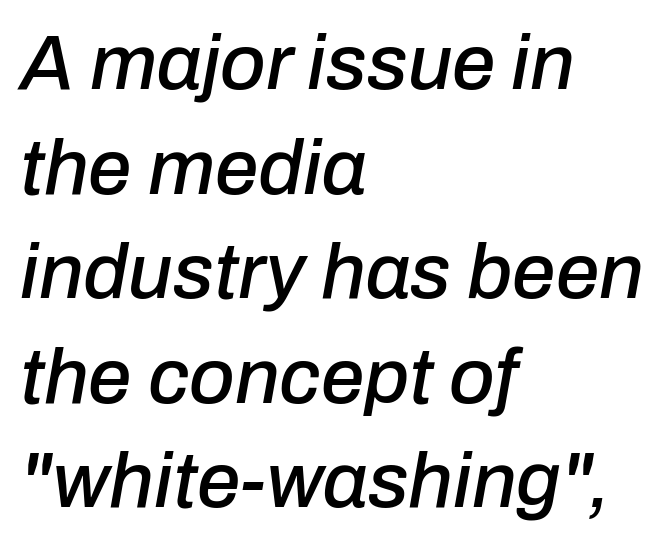
Q: Is the text italic (slanted)? A: Yes, it leans right by about 10 degrees.
Q: Is the text underlined? A: No.
Q: How is the paragraph aligned? A: Left-aligned.
Q: Is the spacing between letters normal or unusually wide? A: Normal.
Q: Is the spacing between lines tight, normal or loose? A: Normal.
Q: Width (condensed, normal, or wide)? A: Normal.
Q: Stroke contrast? A: Low.
Q: x-height? A: Medium.
Q: Monospaced? A: No.
